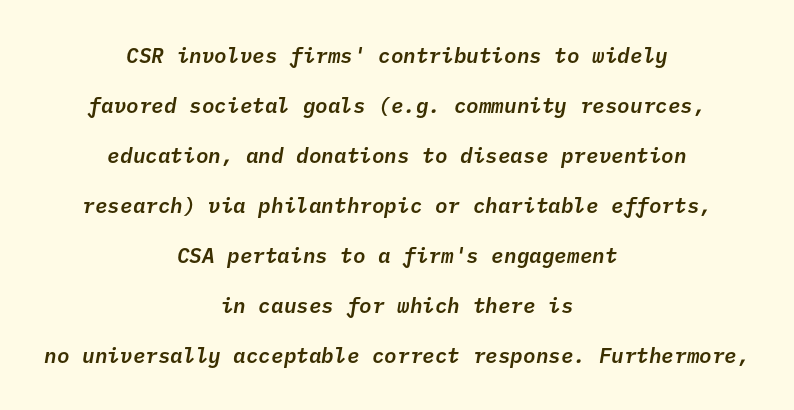
The image shows 21 px text type, italic (leaning right); set centered, loose line spacing (2.38x), normal letter spacing, not underlined.
